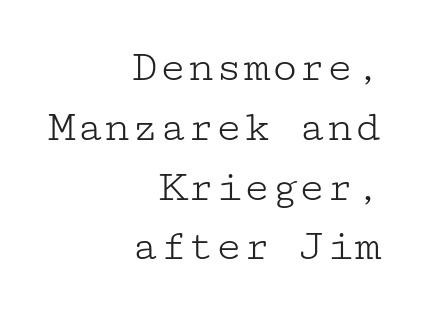
Q: Is the text bold? A: No.
Q: Is the text italic (slanted)? A: No, it is upright.
Q: Is the typeface a serif or a sans-serif typeface? A: Serif.
Q: Is the text underlined? A: No.
Q: How is the paragraph aligned? A: Right-aligned.
Q: Is the spacing between letters normal or unusually wide? A: Normal.
Q: Is the spacing between lines tight, normal or loose? A: Normal.
Q: Width (condensed, normal, or wide)? A: Wide.
Q: Stroke contrast? A: Low.
Q: x-height? A: Medium.
